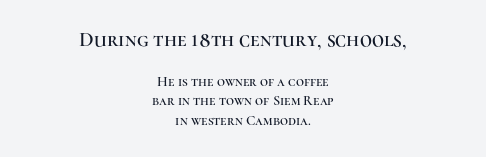
The image shows 21 px text type, upright; set centered, normal line spacing (1.42x), normal letter spacing, not underlined; the first (top) block is 1.5x larger.
